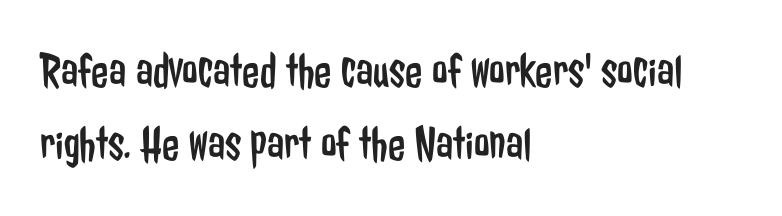
The image shows 50 px regular-weight, condensed sans-serif type, upright; set left-aligned, normal line spacing (1.47x), normal letter spacing, not underlined; low stroke contrast and a medium x-height.
